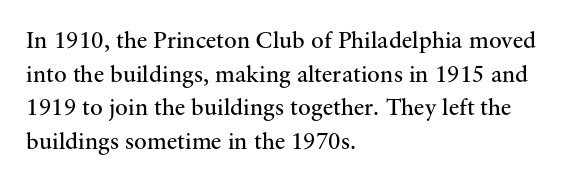
Q: Is the text bold? A: No.
Q: Is the text italic (slanted)? A: No, it is upright.
Q: Is the text underlined? A: No.
Q: How is the paragraph aligned? A: Left-aligned.
Q: Is the spacing between letters normal or unusually wide? A: Normal.
Q: Is the spacing between lines tight, normal or loose? A: Normal.
